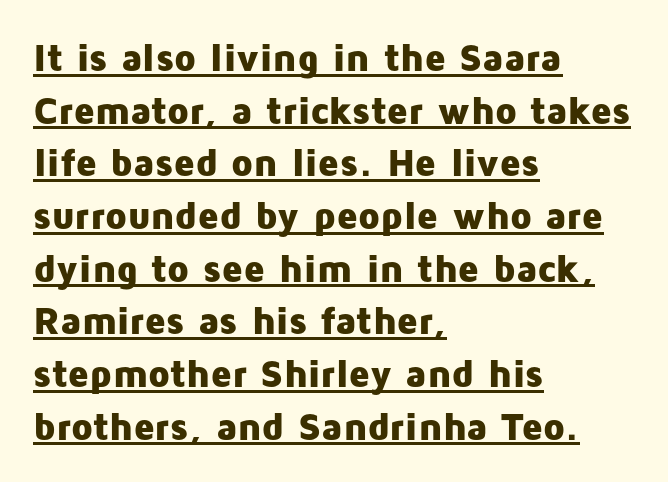
Q: Is the text bold? A: Yes.
Q: Is the text italic (slanted)? A: No, it is upright.
Q: Is the typeface a serif or a sans-serif typeface? A: Sans-serif.
Q: Is the text underlined? A: Yes.
Q: How is the paragraph aligned? A: Left-aligned.
Q: Is the spacing between letters normal or unusually wide? A: Normal.
Q: Is the spacing between lines tight, normal or loose? A: Normal.
Q: Width (condensed, normal, or wide)? A: Normal.
Q: Stroke contrast? A: Low.
Q: x-height? A: Medium.
Q: Monospaced? A: No.
